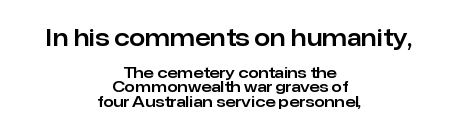
Quick note: underline off. Summary of vertical rhythm: compact, with narrow interline spacing. Horizontally, the lines are justified to the midpoint only. Each word holds together tightly as a unit, with standard inter-letter gaps. The type sits square on the baseline with zero lean. Character size in the leading block exceeds that of the trailing block.
